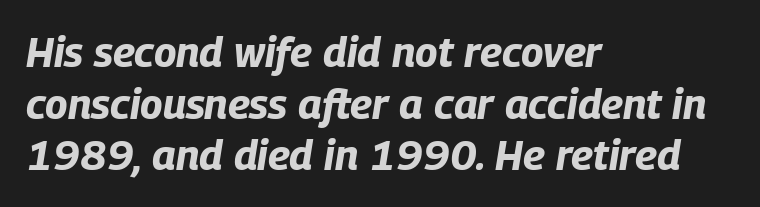
What stands out about the letter spacing? Nothing — it is the standard amount. These words are printed bold, with thick strokes throughout. Think of a printed novel: that variable character pitch is what you see here. Teacher's note: observe the even left margin — that is flush-left alignment. The specimen omits any rule beneath the text block's lines.
